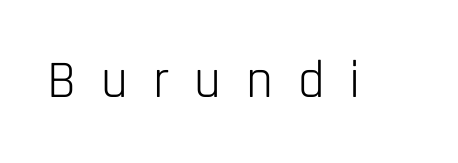
Q: Is the text bold? A: No.
Q: Is the text italic (slanted)? A: No, it is upright.
Q: Is the typeface a serif or a sans-serif typeface? A: Sans-serif.
Q: Is the text underlined? A: No.
Q: Is the spacing between letters normal or unusually wide? A: Unusually wide.
Q: Width (condensed, normal, or wide)? A: Condensed.
Q: Stroke contrast? A: Low.
Q: x-height? A: Large.
Q: Monospaced? A: No.
